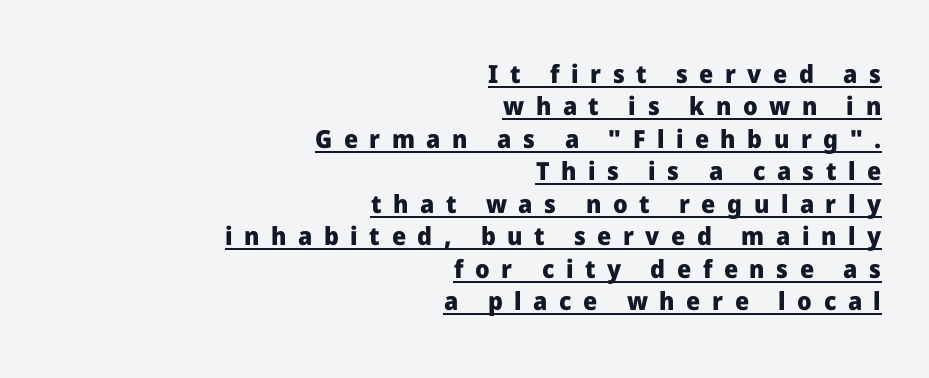
{"italic": "no", "bold": "yes", "underline": "yes", "align": "right", "line_spacing": "normal", "line_spacing_ratio": 1.3, "letter_spacing": "wide", "letter_spacing_em": 0.46, "glyph_px": 25}
